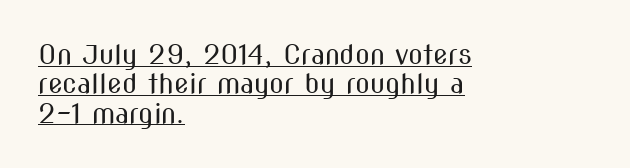
The image shows 27 px text type, upright; set left-aligned, tight line spacing (1.09x), normal letter spacing, underlined.
